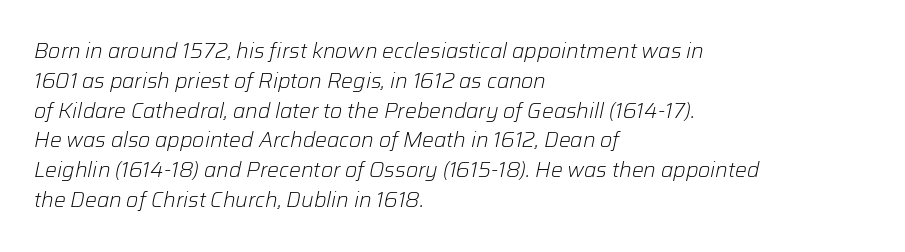
Q: Is the text bold? A: No.
Q: Is the text italic (slanted)? A: Yes, it leans right by about 12 degrees.
Q: Is the text underlined? A: No.
Q: How is the paragraph aligned? A: Left-aligned.
Q: Is the spacing between letters normal or unusually wide? A: Normal.
Q: Is the spacing between lines tight, normal or loose? A: Normal.
